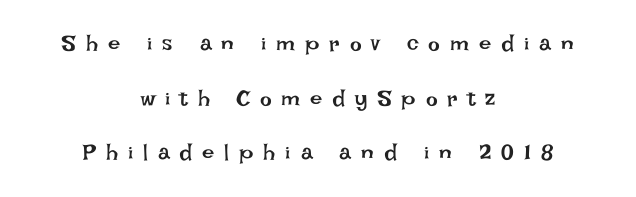
The horizontal fit of the characters is loose and conspicuously gappy. Reading down the column, the eye jumps a long way to each next line. Words float on clear page, feet unadorned. The compositor balanced each line on the midline.
